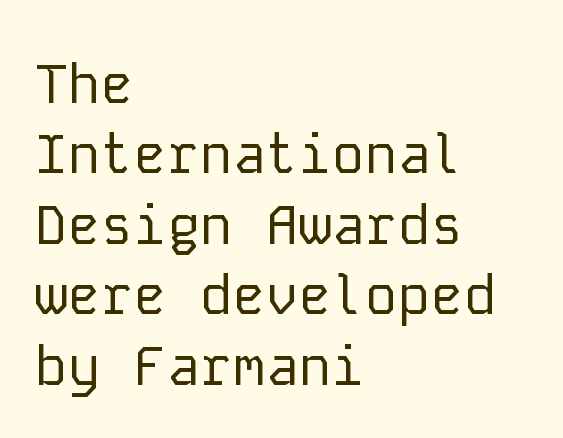
Tall strokes in this sample are plumb rather than angled. Left-aligned paragraph, ragged on the right. Weight: in the light-to-regular range. Is this a fixed-width face? Yes — each glyph sits in an identical cell. The passage shown is not underscored anywhere. These lines keep a tight, regular rhythm from letter to letter.
